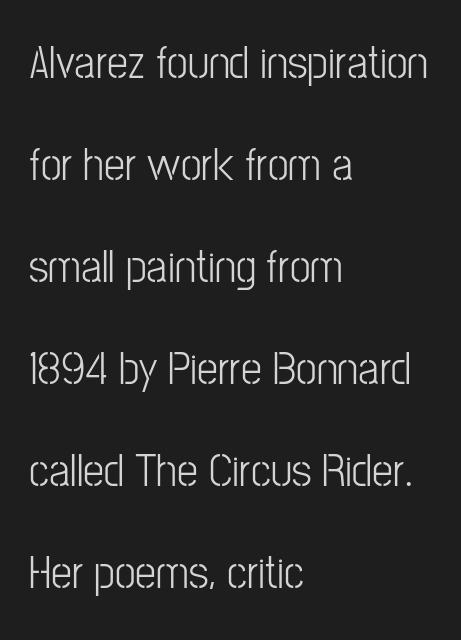
Nobody touched the tracking dial on this one. The glyphs are unaccompanied by any horizontal stroke below them. Vertically, the passage feels expansive, rows floating well apart. Each line starts at the same left margin while the right side varies.
